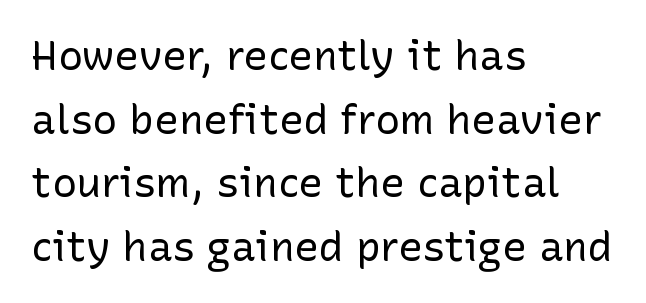
{"serif": "no", "italic": "no", "bold": "no", "weight": "regular", "width": "normal", "stroke_contrast": "low", "x_height": "medium", "monospaced": "no", "underline": "no", "align": "left", "line_spacing": "normal", "line_spacing_ratio": 1.55, "letter_spacing": "normal", "letter_spacing_em": 0.0, "glyph_px": 41}
